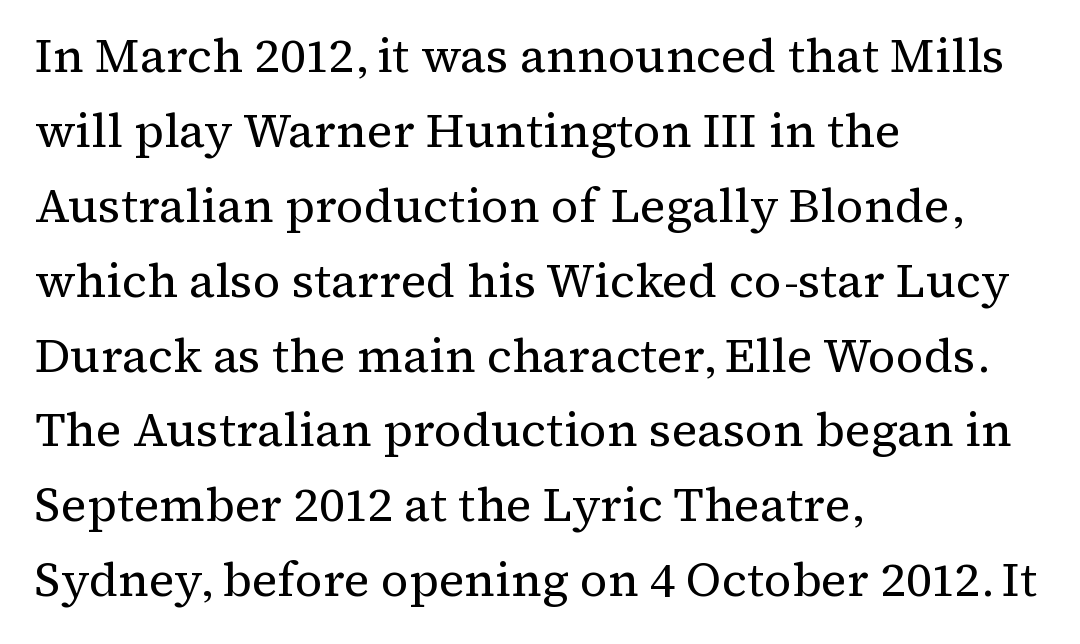
The image shows 48 px regular-weight serif type, upright; set left-aligned, normal line spacing (1.56x), normal letter spacing, not underlined; medium stroke contrast and a medium x-height.
